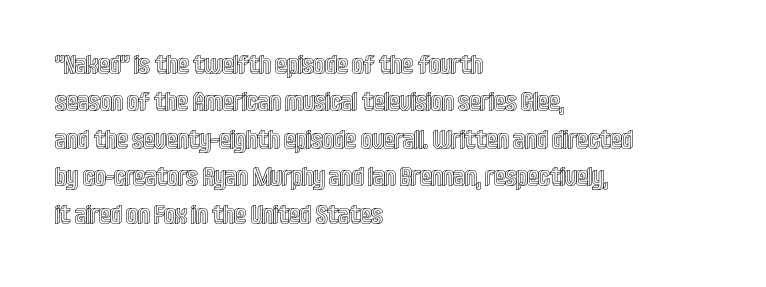
Q: Is the text italic (slanted)? A: No, it is upright.
Q: Is the text underlined? A: No.
Q: How is the paragraph aligned? A: Left-aligned.
Q: Is the spacing between letters normal or unusually wide? A: Normal.
Q: Is the spacing between lines tight, normal or loose? A: Normal.
